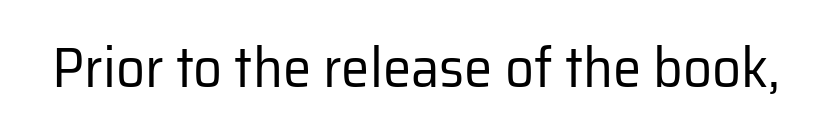
Q: Is the text bold? A: No.
Q: Is the text italic (slanted)? A: No, it is upright.
Q: Is the typeface a serif or a sans-serif typeface? A: Sans-serif.
Q: Is the text underlined? A: No.
Q: Is the spacing between letters normal or unusually wide? A: Normal.
Q: Width (condensed, normal, or wide)? A: Normal.
Q: Stroke contrast? A: Low.
Q: x-height? A: Medium.
Q: Monospaced? A: No.
